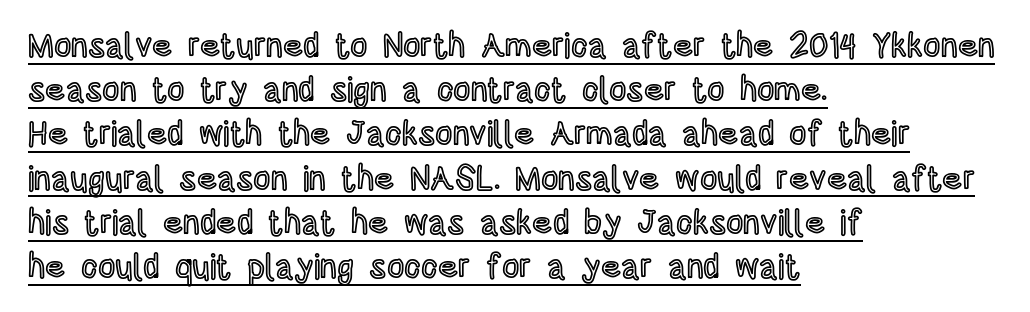
What decoration does the sample have? An underline. Style check: upright. Students, note that the glyphs here touch the page at normal intervals. The text block is weighted toward the left margin, trailing off unevenly rightward. Each letter keeps its own natural width here, so spacing adapts to shape. Leading matches the norm, producing a regular column.
